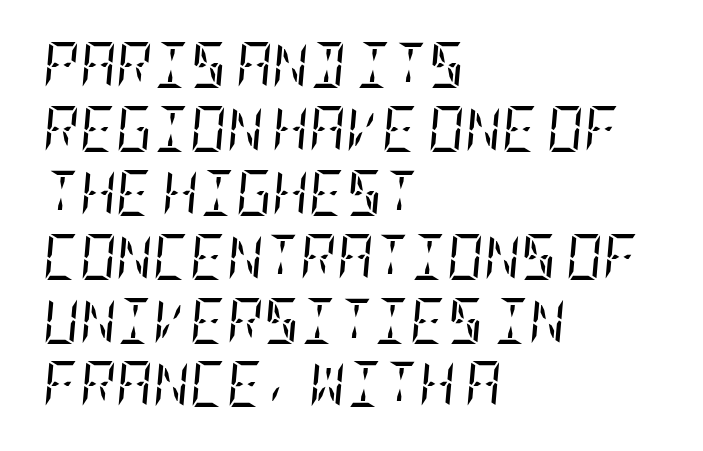
Each row of text sits above clean, open space. Posture: slanted. The characters are drawn with everyday or finer stroke widths. Compared with typical body copy, the letter spacing here is the same. Horizontal bands of white between lines are of average thickness.
